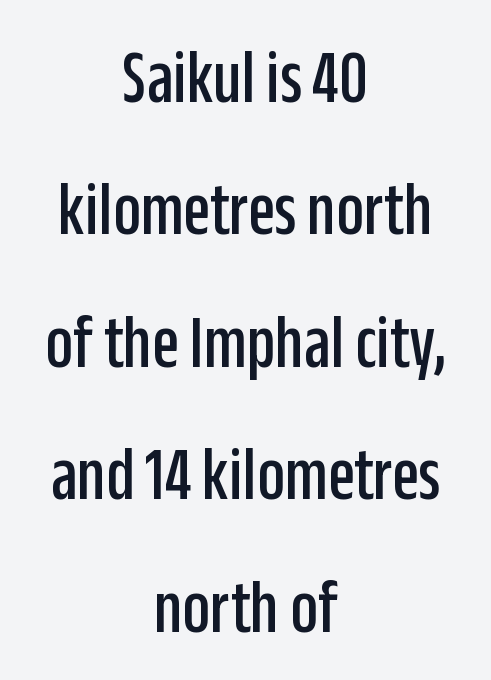
The image shows 77 px condensed sans-serif type, upright; set centered, line spacing 1.72x, normal letter spacing, not underlined; low stroke contrast and a large x-height.
